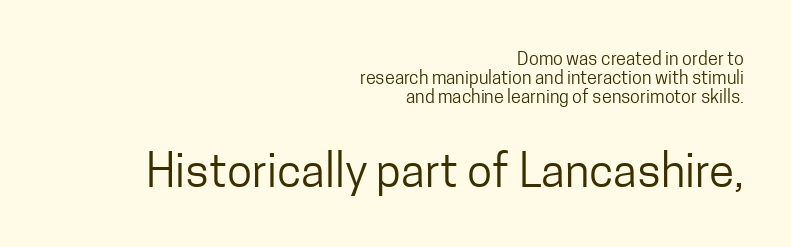
Q: Is the text bold? A: No.
Q: Is the text italic (slanted)? A: No, it is upright.
Q: Is the typeface a serif or a sans-serif typeface? A: Sans-serif.
Q: Is the text underlined? A: No.
Q: How is the paragraph aligned? A: Right-aligned.
Q: Is the spacing between letters normal or unusually wide? A: Normal.
Q: Is the spacing between lines tight, normal or loose? A: Tight.
Q: Which block of text is set in a larger size, the first (top) or the second (bottom)? A: The second (bottom) one.
Q: Width (condensed, normal, or wide)? A: Condensed.
Q: Stroke contrast? A: Low.
Q: x-height? A: Medium.
Q: Monospaced? A: No.
